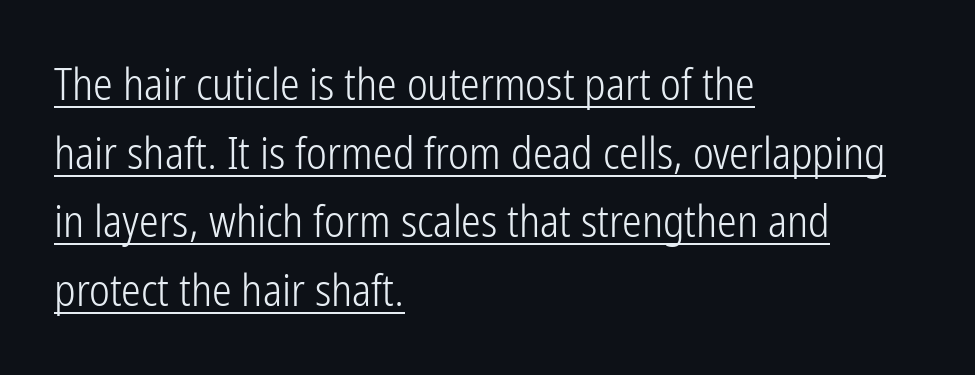
Q: Is the text bold? A: No.
Q: Is the text italic (slanted)? A: No, it is upright.
Q: Is the typeface a serif or a sans-serif typeface? A: Sans-serif.
Q: Is the text underlined? A: Yes.
Q: How is the paragraph aligned? A: Left-aligned.
Q: Is the spacing between letters normal or unusually wide? A: Normal.
Q: Is the spacing between lines tight, normal or loose? A: Normal.
Q: Width (condensed, normal, or wide)? A: Condensed.
Q: Stroke contrast? A: Low.
Q: x-height? A: Medium.
Q: Monospaced? A: No.
